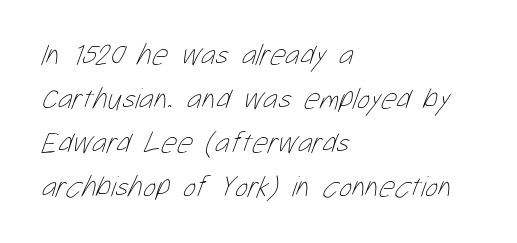
Glyph-to-glyph distance matches everyday printed text. In CSS terms this would be text-align: left. Decoration check: the copy has no underline. Ink coverage per letter is moderate at most.
